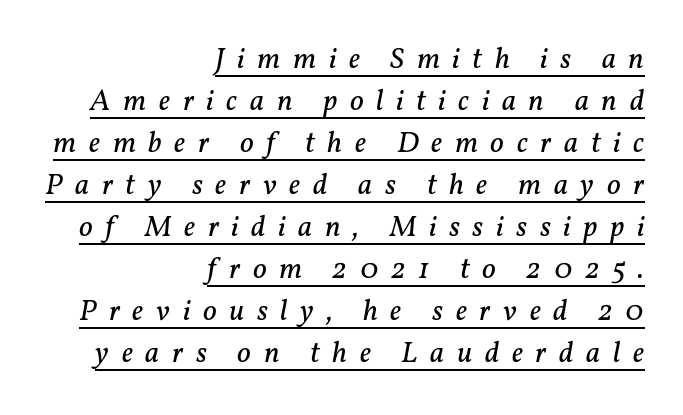
{"serif": "yes", "italic": "yes", "lean": "right", "slant_degrees": 11, "bold": "no", "weight": "regular", "width": "normal", "stroke_contrast": "low", "x_height": "medium", "monospaced": "no", "underline": "yes", "align": "right", "line_spacing": "normal", "line_spacing_ratio": 1.4, "letter_spacing": "wide", "letter_spacing_em": 0.42, "glyph_px": 30}
